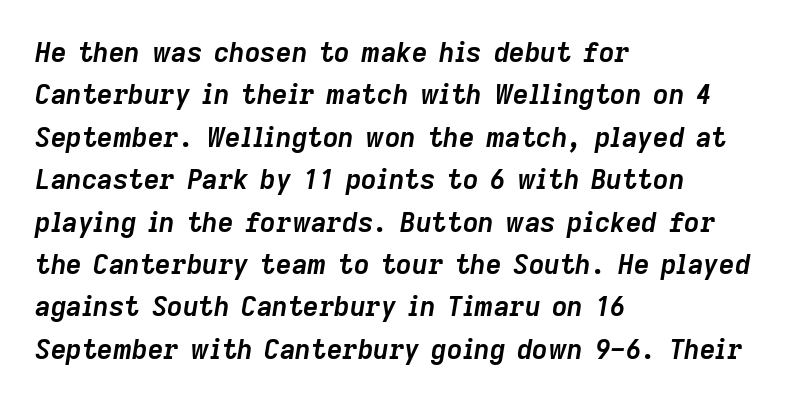
Q: Is the text bold? A: Yes.
Q: Is the text italic (slanted)? A: Yes, it leans right by about 9 degrees.
Q: Is the text underlined? A: No.
Q: How is the paragraph aligned? A: Left-aligned.
Q: Is the spacing between letters normal or unusually wide? A: Normal.
Q: Is the spacing between lines tight, normal or loose? A: Normal.
